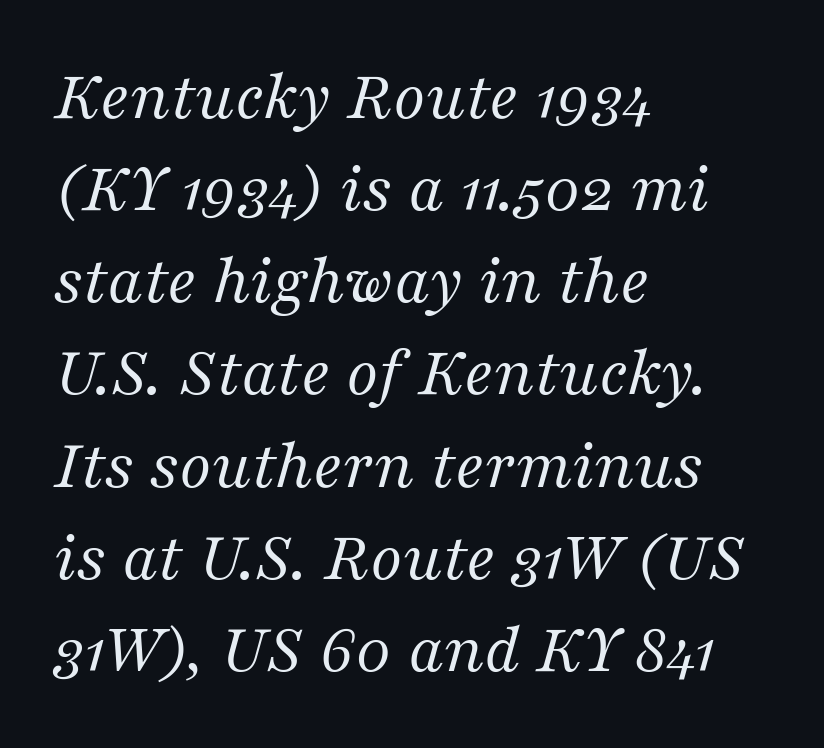
Each word holds together tightly as a unit, with standard inter-letter gaps. Weight: in the light-to-regular range. The passage shown is typed in a proportional face where columns would drift. Anything drawn beneath the words? Only blank space. Italic? Definitely — the glyphs are oblique.
